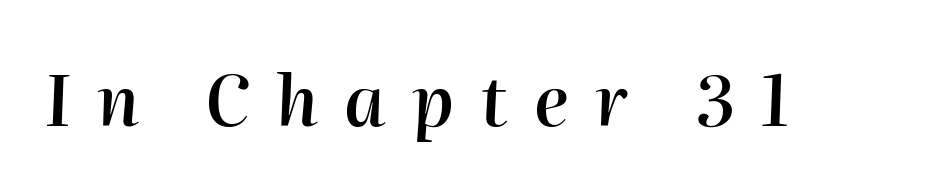
Typographic density is moderately raised because the face is semibold. Only glyphs here, with clear space below each row. When letters slant like this, we call the style italic. Do the characters align in a grid? No, the font is proportional. Loose tracking; the words dissolve into strings of separated letters.
